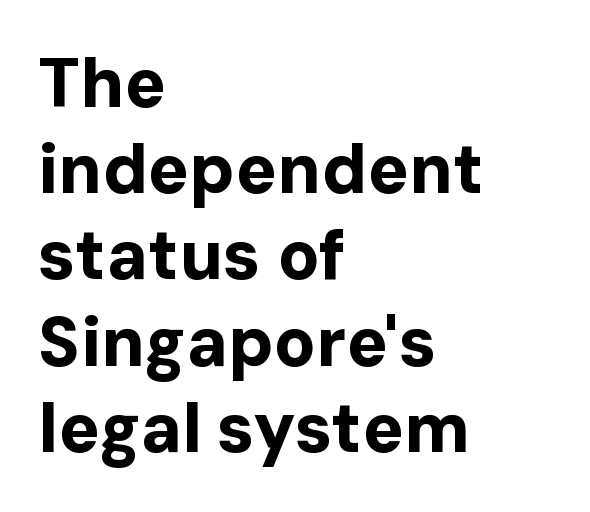
Q: Is the text bold? A: Yes.
Q: Is the text italic (slanted)? A: No, it is upright.
Q: Is the typeface a serif or a sans-serif typeface? A: Sans-serif.
Q: Is the text underlined? A: No.
Q: How is the paragraph aligned? A: Left-aligned.
Q: Is the spacing between letters normal or unusually wide? A: Normal.
Q: Is the spacing between lines tight, normal or loose? A: Normal.
Q: Width (condensed, normal, or wide)? A: Normal.
Q: Stroke contrast? A: Low.
Q: x-height? A: Medium.
Q: Monospaced? A: No.
